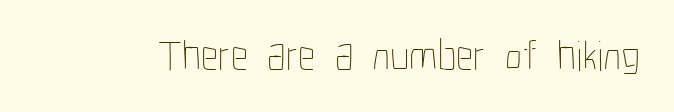
The image shows 43 px thin, condensed type, upright; set normal letter spacing, not underlined; low stroke contrast and a medium x-height.
